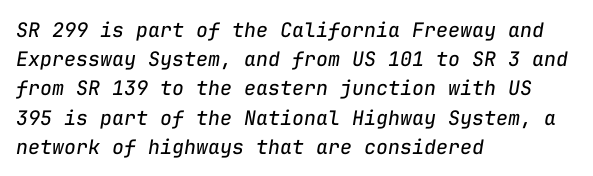
{"italic": "yes", "lean": "right", "slant_degrees": 9, "bold": "no", "underline": "no", "align": "left", "line_spacing": "normal", "line_spacing_ratio": 1.46, "letter_spacing": "normal", "letter_spacing_em": 0.0, "glyph_px": 20}
